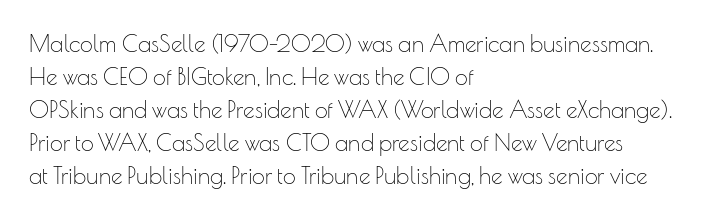
The image shows 23 px text type, upright; set left-aligned, normal line spacing (1.44x), normal letter spacing, not underlined.
